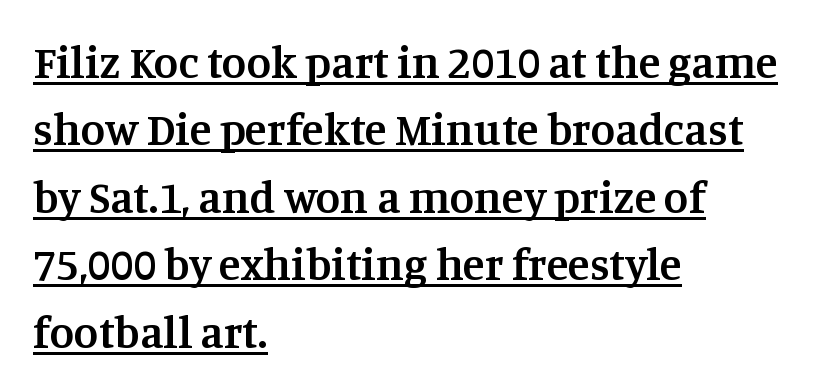
Q: Is the text bold? A: Semi-bold.
Q: Is the text italic (slanted)? A: No, it is upright.
Q: Is the typeface a serif or a sans-serif typeface? A: Serif.
Q: Is the text underlined? A: Yes.
Q: How is the paragraph aligned? A: Left-aligned.
Q: Is the spacing between letters normal or unusually wide? A: Normal.
Q: Is the spacing between lines tight, normal or loose? A: Normal.
Q: Width (condensed, normal, or wide)? A: Normal.
Q: Stroke contrast? A: Medium.
Q: x-height? A: Large.
Q: Monospaced? A: No.
